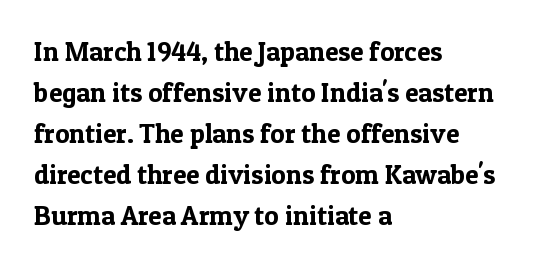
{"italic": "no", "underline": "no", "align": "left", "line_spacing": "normal", "line_spacing_ratio": 1.52, "letter_spacing": "normal", "letter_spacing_em": 0.0, "glyph_px": 27}
